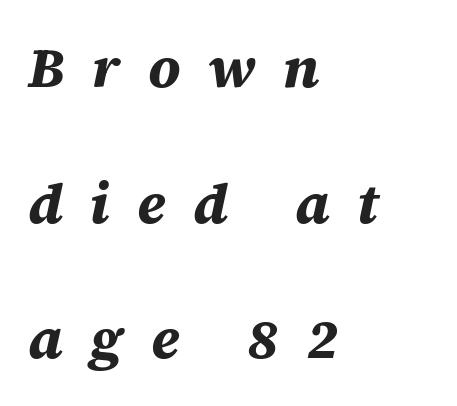
Where is the straight margin? On the left. The passage shown is emphatically bold. Glyph-to-glyph distance is far greater than everyday printed text. Spacing verdict: proportional, widths tailored to each character. You can tell it's italic because the verticals aren't actually vertical. Only glyphs here, with clear space below each row.
